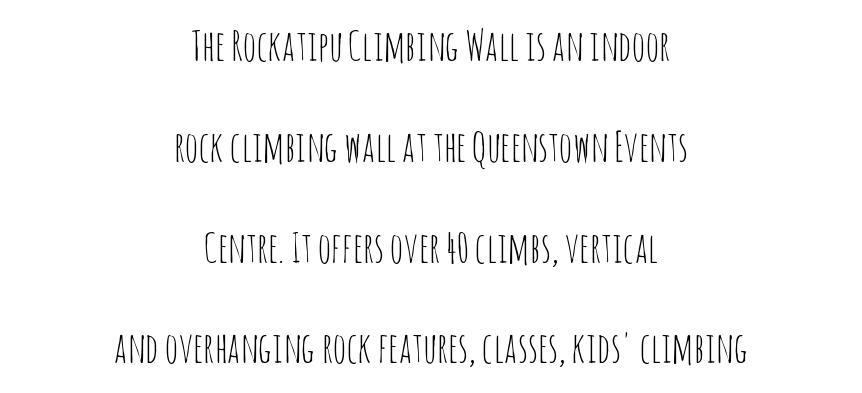
{"serif": "no", "italic": "no", "bold": "no", "weight": "thin", "width": "condensed", "stroke_contrast": "low", "x_height": "large", "monospaced": "no", "underline": "no", "align": "center", "line_spacing": "loose", "line_spacing_ratio": 2.4, "letter_spacing": "normal", "letter_spacing_em": 0.0, "glyph_px": 42}
